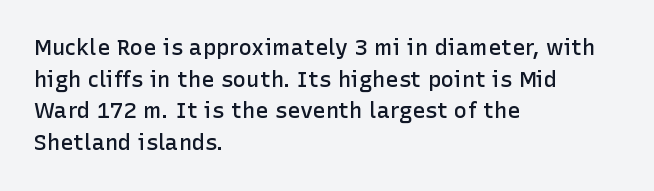
The image shows 22 px text type, upright; set left-aligned, normal line spacing (1.44x), normal letter spacing, not underlined.
